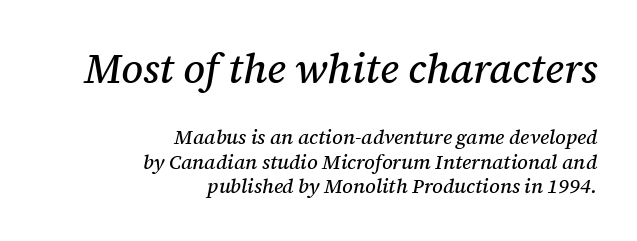
{"serif": "yes", "italic": "yes", "lean": "right", "slant_degrees": 12, "width": "normal", "stroke_contrast": "medium", "x_height": "medium", "monospaced": "no", "underline": "no", "align": "right", "line_spacing_ratio": 1.23, "letter_spacing": "normal", "letter_spacing_em": 0.0, "larger_block": "first", "size_ratio": 2.05, "glyph_px": 41}
